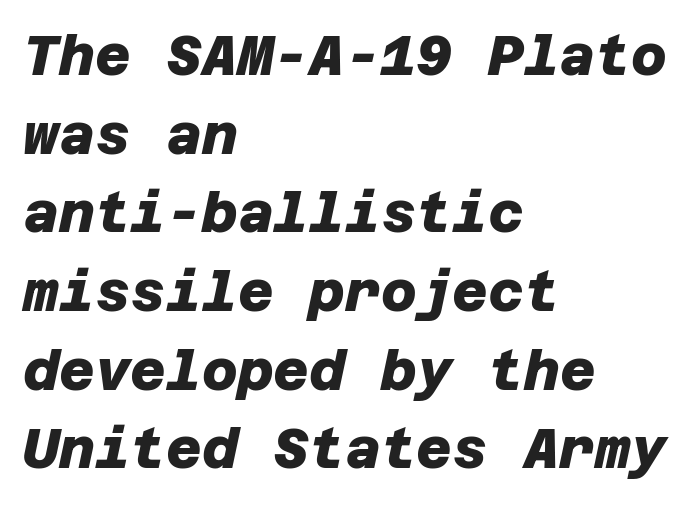
{"serif": "no", "bold": "yes", "weight": "heavy", "width": "normal", "stroke_contrast": "low", "x_height": "large", "underline": "no", "align": "left", "line_spacing": "normal", "line_spacing_ratio": 1.43, "letter_spacing": "normal", "letter_spacing_em": 0.0, "glyph_px": 55}
